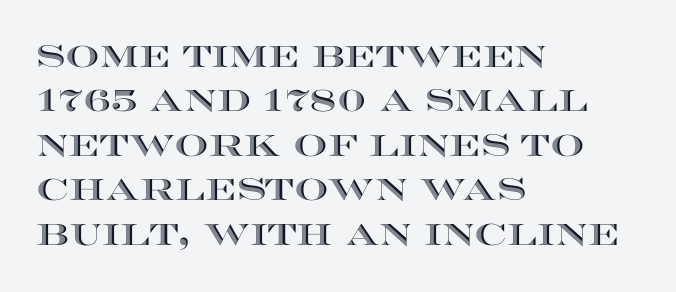
The image shows 30 px wide type, upright; set left-aligned, normal line spacing (1.48x), normal letter spacing, not underlined; a large x-height.
